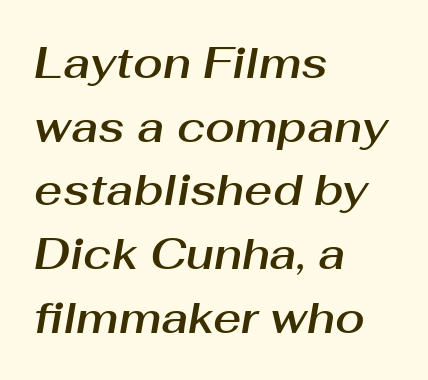
Q: Is the text italic (slanted)? A: Yes, it leans right by about 10 degrees.
Q: Is the text underlined? A: No.
Q: How is the paragraph aligned? A: Left-aligned.
Q: Is the spacing between letters normal or unusually wide? A: Normal.
Q: Is the spacing between lines tight, normal or loose? A: Normal.
Q: Width (condensed, normal, or wide)? A: Normal.
Q: Stroke contrast? A: Medium.
Q: x-height? A: Medium.
Q: Monospaced? A: No.
